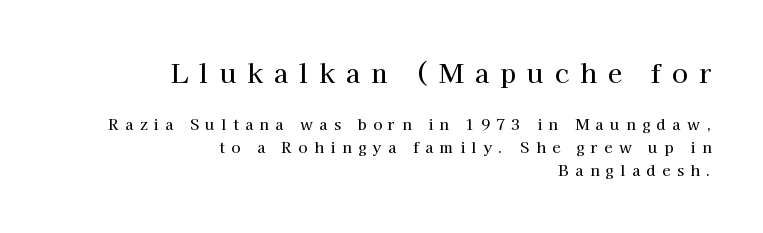
Q: Is the text italic (slanted)? A: No, it is upright.
Q: Is the text underlined? A: No.
Q: How is the paragraph aligned? A: Right-aligned.
Q: Is the spacing between letters normal or unusually wide? A: Unusually wide.
Q: Is the spacing between lines tight, normal or loose? A: Normal.
Q: Which block of text is set in a larger size, the first (top) or the second (bottom)? A: The first (top) one.
